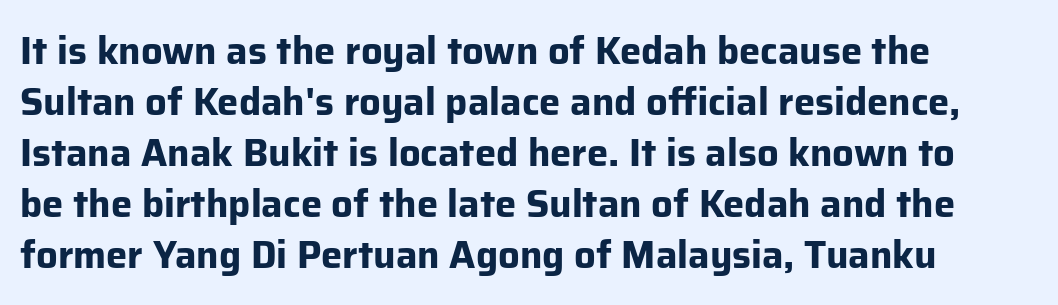
Q: Is the text bold? A: Yes.
Q: Is the text italic (slanted)? A: No, it is upright.
Q: Is the typeface a serif or a sans-serif typeface? A: Sans-serif.
Q: Is the text underlined? A: No.
Q: How is the paragraph aligned? A: Left-aligned.
Q: Is the spacing between letters normal or unusually wide? A: Normal.
Q: Is the spacing between lines tight, normal or loose? A: Normal.
Q: Width (condensed, normal, or wide)? A: Normal.
Q: Stroke contrast? A: Low.
Q: x-height? A: Medium.
Q: Monospaced? A: No.
